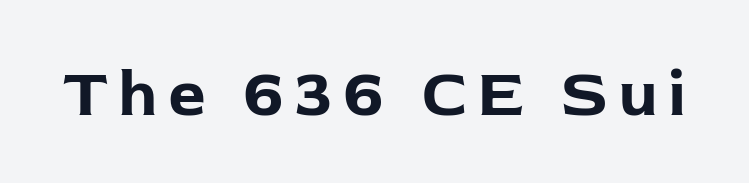
{"serif": "no", "italic": "no", "bold": "yes", "weight": "bold", "width": "normal", "stroke_contrast": "low", "x_height": "medium", "monospaced": "no", "underline": "no", "glyph_px": 66}
